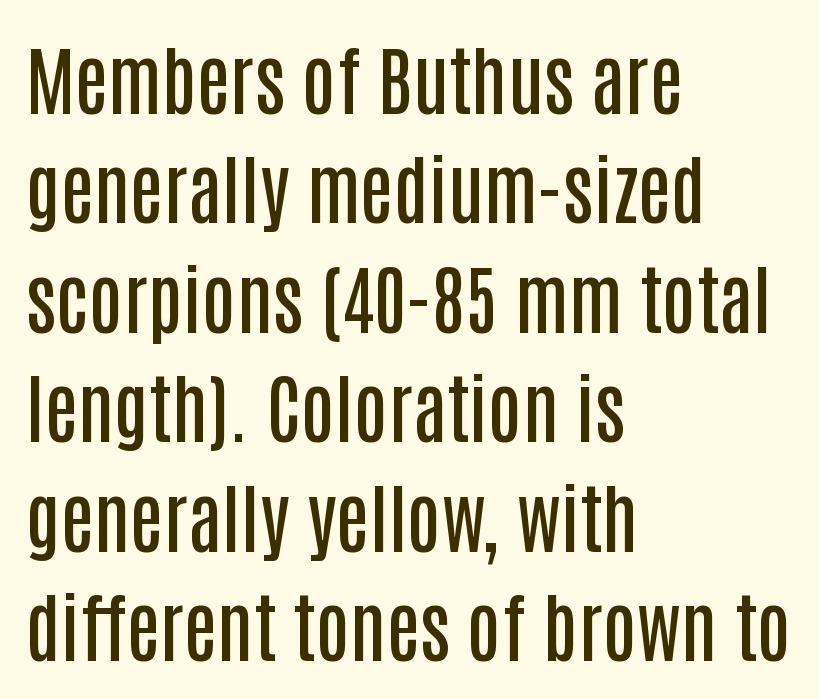
The image shows 76 px semibold, condensed sans-serif type, upright; set left-aligned, normal line spacing (1.44x), normal letter spacing, not underlined; low stroke contrast and a large x-height.
